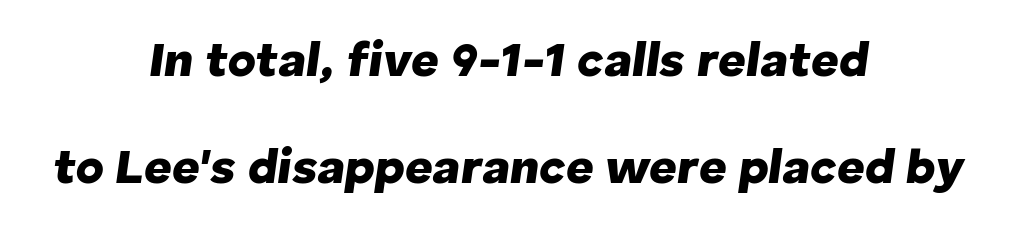
{"italic": "yes", "lean": "right", "slant_degrees": 8, "bold": "yes", "weight": "heavy", "width": "normal", "stroke_contrast": "low", "x_height": "medium", "monospaced": "no", "underline": "no", "align": "center", "line_spacing": "loose", "line_spacing_ratio": 2.23, "letter_spacing": "normal", "letter_spacing_em": 0.0, "glyph_px": 48}
